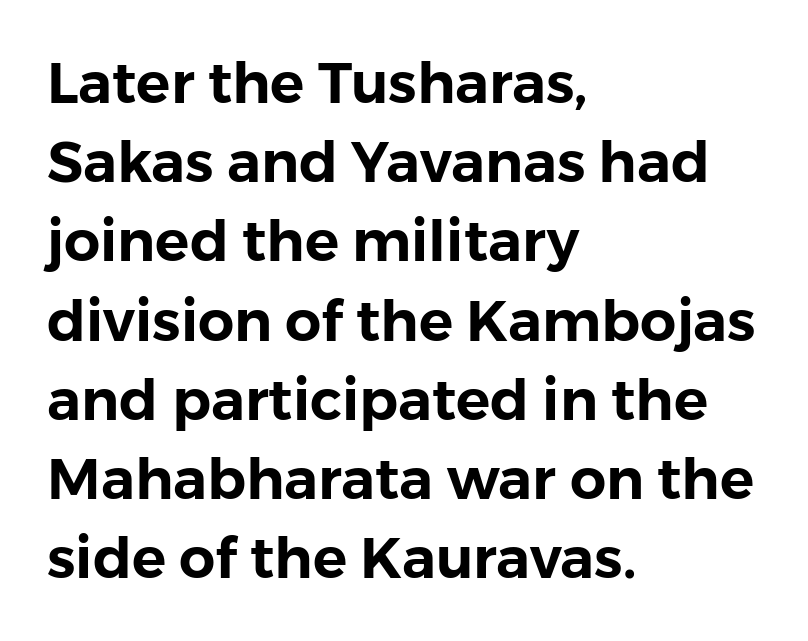
The lines in this sample share a left origin and differ only in where they stop. The designer left line spacing at the default. Decoration check: the copy has no underline. The typography opts for an upright posture over an oblique one.
